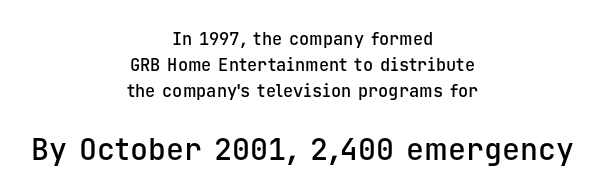
{"serif": "no", "italic": "no", "bold": "semi", "weight": "semibold", "width": "normal", "stroke_contrast": "low", "x_height": "medium", "monospaced": "yes", "underline": "no", "align": "center", "line_spacing": "normal", "line_spacing_ratio": 1.52, "letter_spacing": "normal", "letter_spacing_em": 0.0, "larger_block": "second", "size_ratio": 1.76, "glyph_px": 30}
